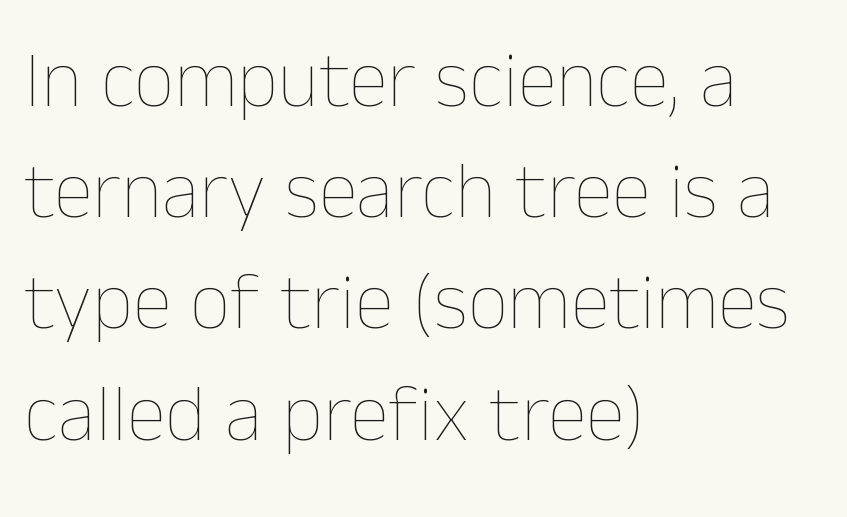
{"italic": "no", "bold": "no", "weight": "thin", "width": "normal", "stroke_contrast": "low", "x_height": "medium", "monospaced": "no", "underline": "no", "align": "left", "line_spacing": "normal", "line_spacing_ratio": 1.39, "letter_spacing": "normal", "letter_spacing_em": 0.0, "glyph_px": 80}
